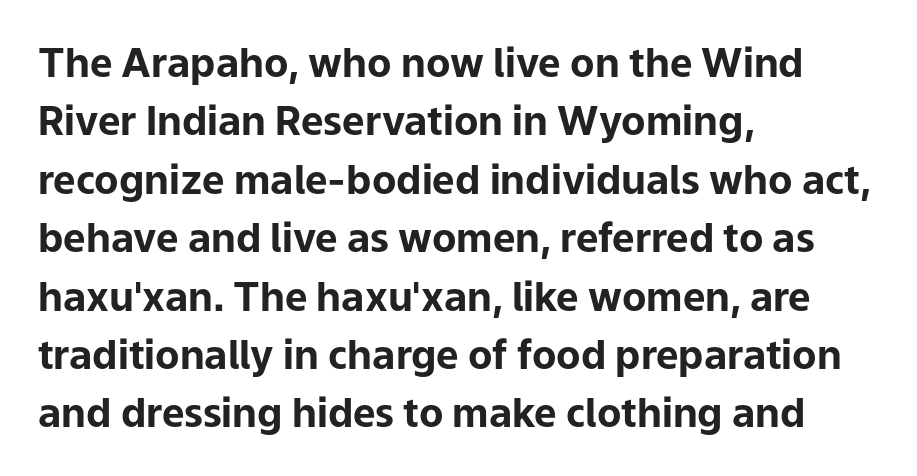
Q: Is the text bold? A: Yes.
Q: Is the text italic (slanted)? A: No, it is upright.
Q: Is the typeface a serif or a sans-serif typeface? A: Sans-serif.
Q: Is the text underlined? A: No.
Q: How is the paragraph aligned? A: Left-aligned.
Q: Is the spacing between letters normal or unusually wide? A: Normal.
Q: Is the spacing between lines tight, normal or loose? A: Normal.
Q: Width (condensed, normal, or wide)? A: Normal.
Q: Stroke contrast? A: Low.
Q: x-height? A: Medium.
Q: Monospaced? A: No.
